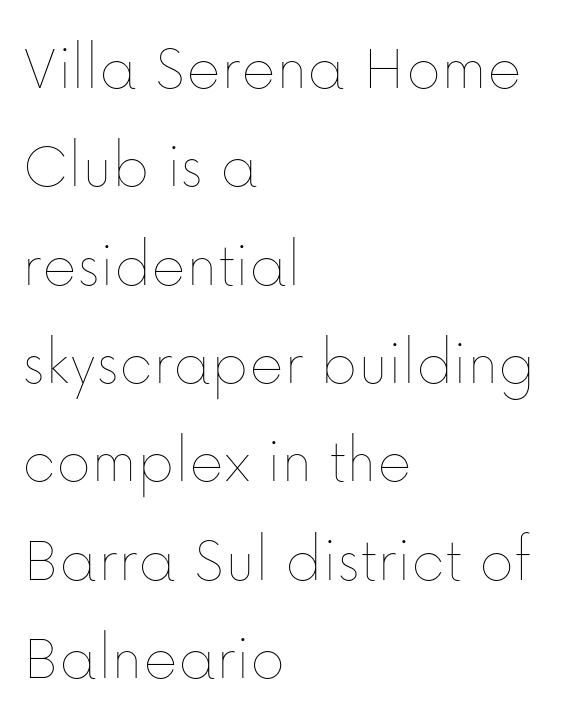
Q: Is the text bold? A: No.
Q: Is the text italic (slanted)? A: No, it is upright.
Q: Is the text underlined? A: No.
Q: How is the paragraph aligned? A: Left-aligned.
Q: Is the spacing between letters normal or unusually wide? A: Normal.
Q: Is the spacing between lines tight, normal or loose? A: Normal.
Q: Width (condensed, normal, or wide)? A: Normal.
Q: Stroke contrast? A: Low.
Q: x-height? A: Medium.
Q: Monospaced? A: No.
